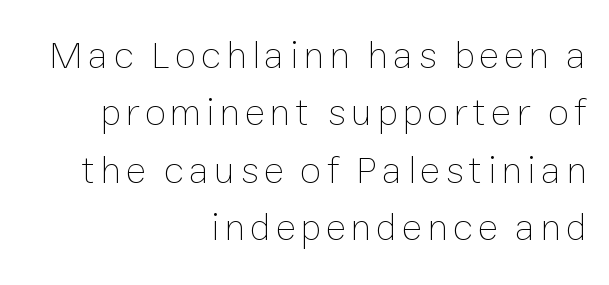
Q: Is the text bold? A: No.
Q: Is the text italic (slanted)? A: No, it is upright.
Q: Is the text underlined? A: No.
Q: How is the paragraph aligned? A: Right-aligned.
Q: Is the spacing between lines tight, normal or loose? A: Normal.
Q: Width (condensed, normal, or wide)? A: Normal.
Q: Stroke contrast? A: Low.
Q: x-height? A: Medium.
Q: Monospaced? A: No.
